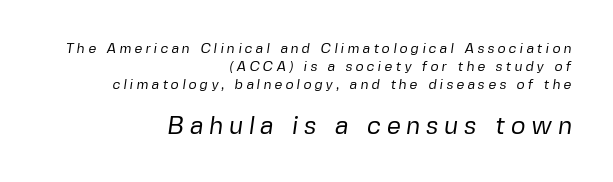
Q: Is the text bold? A: No.
Q: Is the text underlined? A: No.
Q: How is the paragraph aligned? A: Right-aligned.
Q: Is the spacing between letters normal or unusually wide? A: Unusually wide.
Q: Is the spacing between lines tight, normal or loose? A: Normal.
Q: Which block of text is set in a larger size, the first (top) or the second (bottom)? A: The second (bottom) one.
